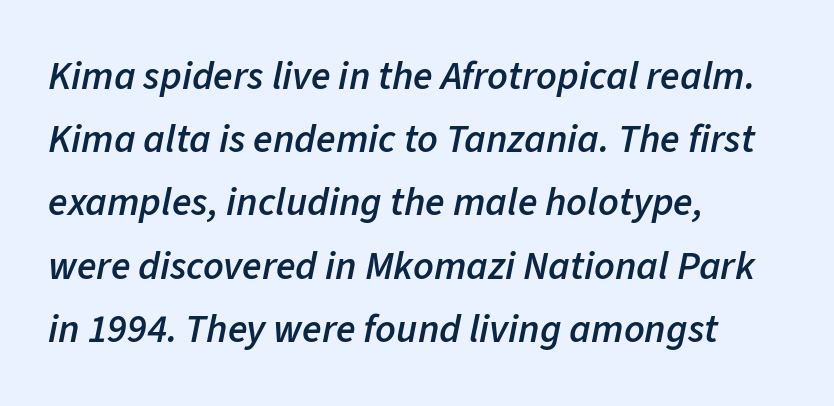
Nobody drew a line under any word here. This sample has the flowing, uneven cadence of proportional lettering. Reading down the block, your eye returns to a fixed left position each line. The face used here is a semibold: visibly heavier than regular, lighter than bold. Nobody touched the tracking dial on this one.
